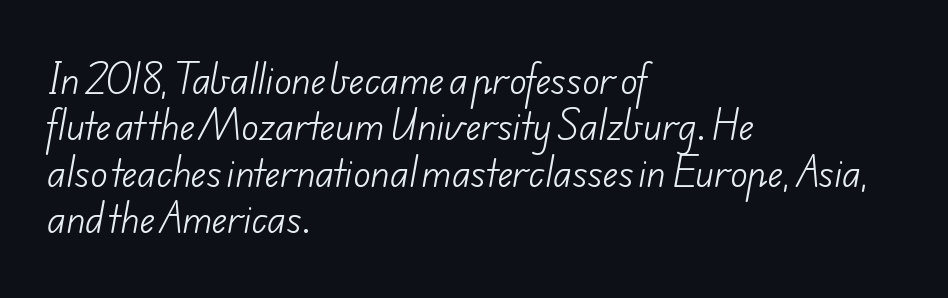
{"serif": "no", "bold": "no", "weight": "light", "width": "normal", "stroke_contrast": "low", "x_height": "small", "monospaced": "no", "underline": "no", "align": "left", "line_spacing": "normal", "line_spacing_ratio": 1.29, "letter_spacing": "normal", "letter_spacing_em": 0.0, "glyph_px": 36}
